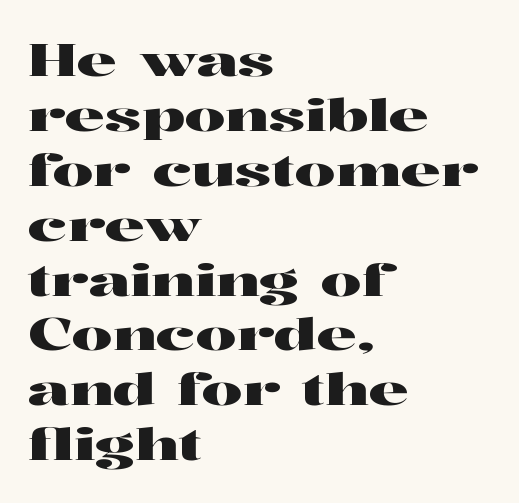
Q: Is the text italic (slanted)? A: No, it is upright.
Q: Is the typeface a serif or a sans-serif typeface? A: Serif.
Q: Is the text underlined? A: No.
Q: How is the paragraph aligned? A: Left-aligned.
Q: Is the spacing between letters normal or unusually wide? A: Normal.
Q: Width (condensed, normal, or wide)? A: Wide.
Q: Stroke contrast? A: High.
Q: x-height? A: Medium.
Q: Monospaced? A: No.
